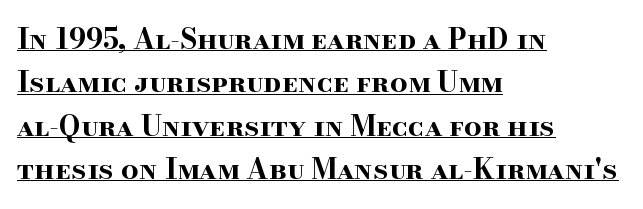
Bold? Absolutely — the strokes are thick and heavy. Posture: straight, roman, zero tilt. Notice how a bar underscores the lettering throughout. You can tell from the footed stems that serif type was used. The face used here is proportionally spaced, like ordinary book or web type. Tracking here is standard; glyphs follow each other at the usual distance.
